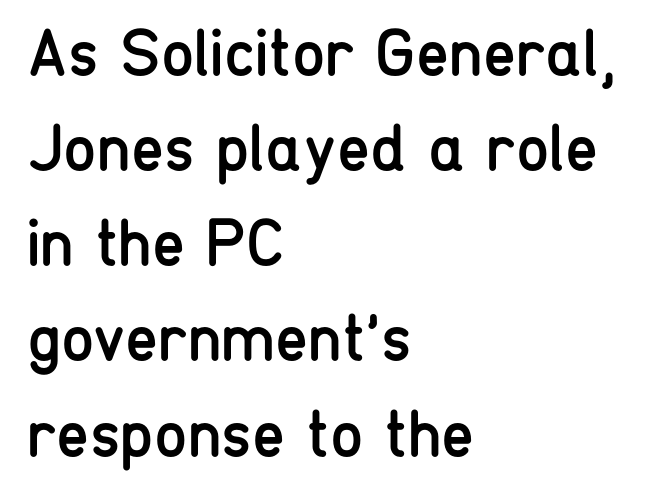
Q: Is the text bold? A: No.
Q: Is the text italic (slanted)? A: No, it is upright.
Q: Is the typeface a serif or a sans-serif typeface? A: Sans-serif.
Q: Is the text underlined? A: No.
Q: How is the paragraph aligned? A: Left-aligned.
Q: Is the spacing between letters normal or unusually wide? A: Normal.
Q: Is the spacing between lines tight, normal or loose? A: Normal.
Q: Width (condensed, normal, or wide)? A: Condensed.
Q: Stroke contrast? A: Low.
Q: x-height? A: Medium.
Q: Monospaced? A: No.
